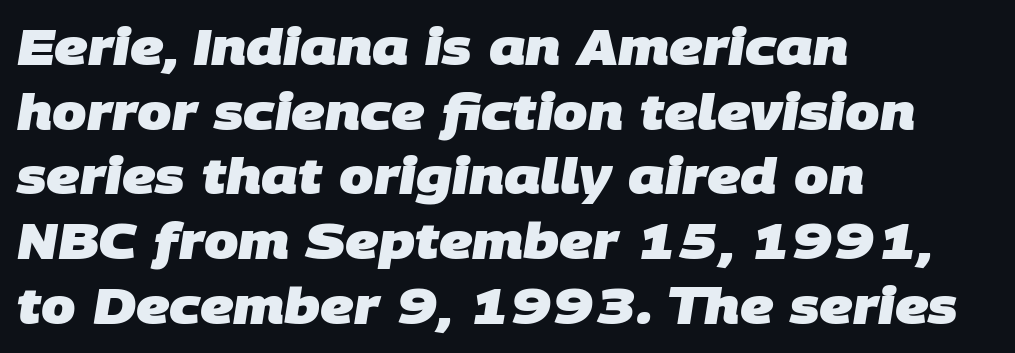
{"serif": "no", "bold": "yes", "weight": "heavy", "width": "normal", "stroke_contrast": "low", "x_height": "large", "monospaced": "no", "underline": "no", "align": "left", "line_spacing": "normal", "line_spacing_ratio": 1.32, "letter_spacing": "normal", "letter_spacing_em": 0.0, "glyph_px": 49}
